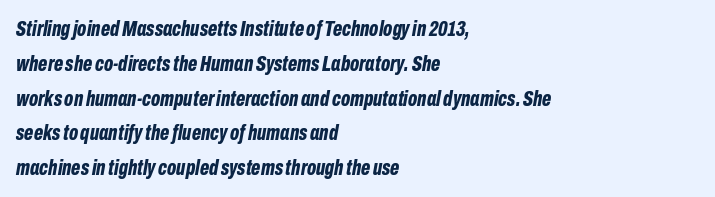
Heavy-handed strokes throughout: this text is bold. The text carries the slant typical of an italic or oblique font. Each new line begins a customary step beneath the previous one. The strip under each line holds only bare page. The paragraph has a hard left edge and a soft right edge.
